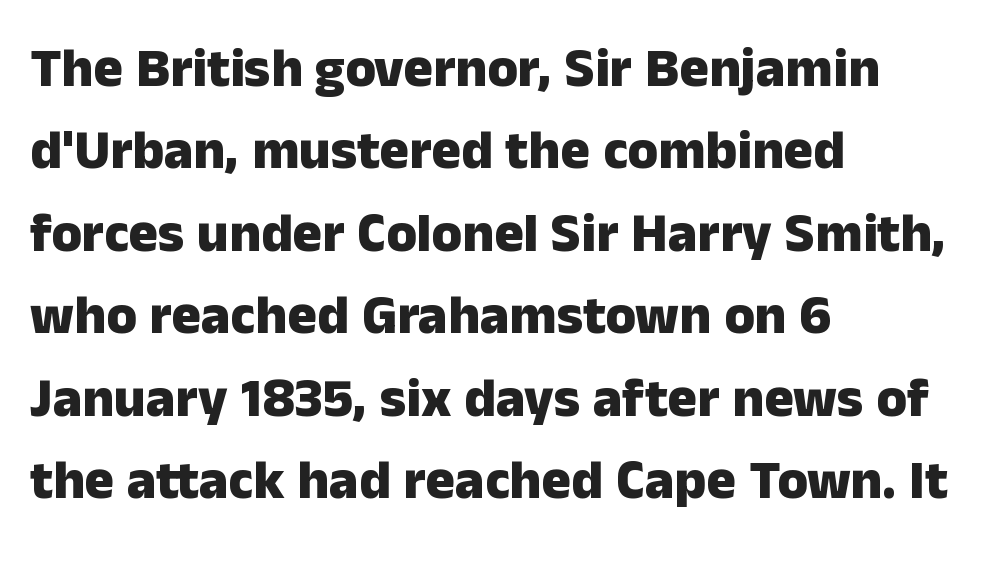
Only glyphs here, with clear space below each row. Casual observation: everything's shoved over to the left. These lines are rendered in a variable-pitch font. Normally led — the rows are evenly, conventionally spaced. The passage shown is typeset with a sans-serif family. These words are printed bold, with thick strokes throughout.
